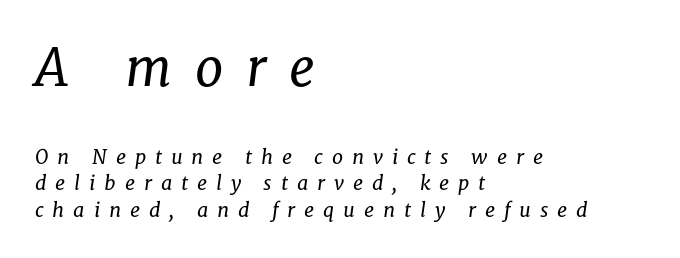
The image shows 51 px regular-weight serif type, italic (leaning right); set left-aligned, normal line spacing (1.33x), unusually wide letter spacing (+0.44 em), not underlined; the first (top) block is 2.55x larger; low stroke contrast and a medium x-height.
